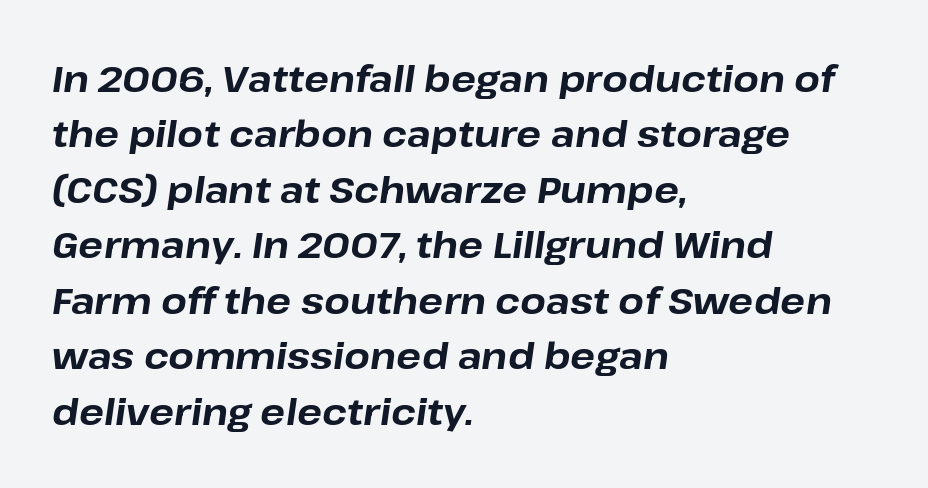
The image shows 37 px bold type, italic (leaning right); set left-aligned, normal line spacing (1.5x), normal letter spacing, not underlined; low stroke contrast and a medium x-height.
